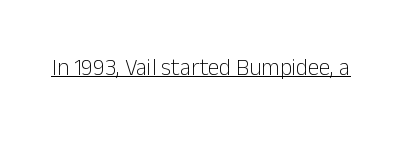
{"italic": "no", "bold": "no", "underline": "yes", "letter_spacing": "normal", "letter_spacing_em": 0.0, "glyph_px": 23}
